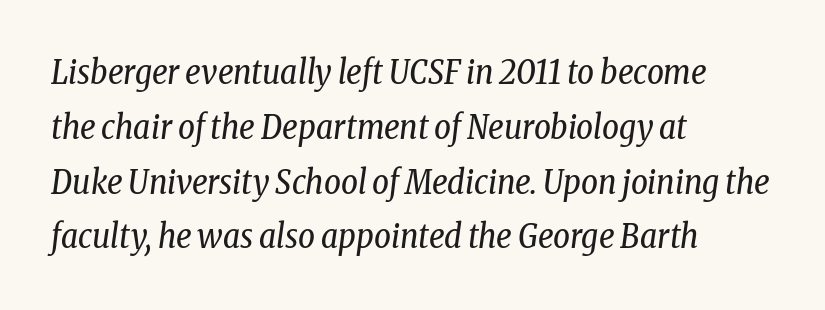
{"serif": "yes", "italic": "yes", "lean": "right", "slant_degrees": 8, "bold": "no", "weight": "regular", "width": "condensed", "stroke_contrast": "low", "x_height": "medium", "monospaced": "no", "underline": "no", "align": "left", "line_spacing": "normal", "line_spacing_ratio": 1.66, "letter_spacing": "normal", "letter_spacing_em": 0.0, "glyph_px": 33}
